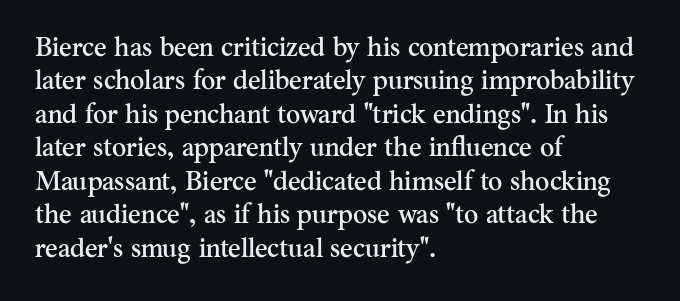
{"italic": "no", "underline": "no", "align": "left", "line_spacing_ratio": 1.24, "letter_spacing": "normal", "letter_spacing_em": 0.0, "glyph_px": 27}
